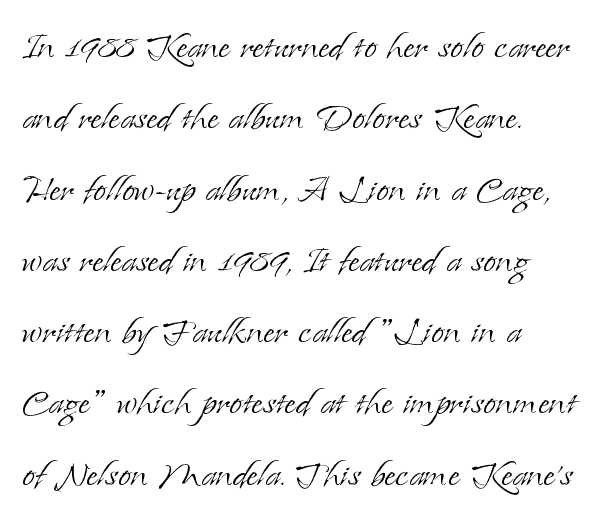
The image shows 46 px light serif type; set left-aligned, normal line spacing (1.55x), normal letter spacing, not underlined; low stroke contrast and a small x-height.
